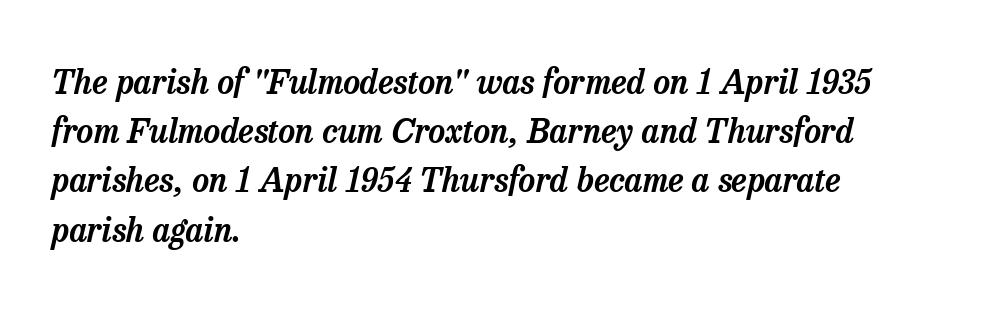
The image shows 33 px serif type, italic (leaning right); set left-aligned, normal line spacing (1.49x), normal letter spacing, not underlined; low stroke contrast and a medium x-height.
